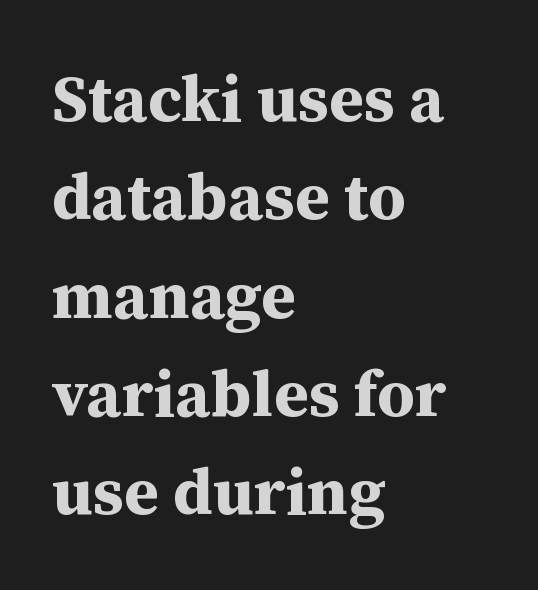
The image shows 66 px bold serif type, upright; set left-aligned, normal line spacing (1.49x), normal letter spacing, not underlined; medium stroke contrast and a medium x-height.
